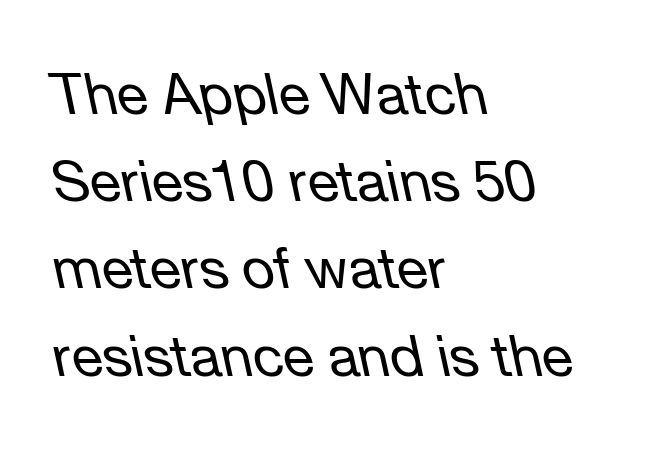
The image shows 57 px regular-weight type, italic (leaning left); set left-aligned, normal line spacing (1.53x), normal letter spacing, not underlined; low stroke contrast and a medium x-height.
